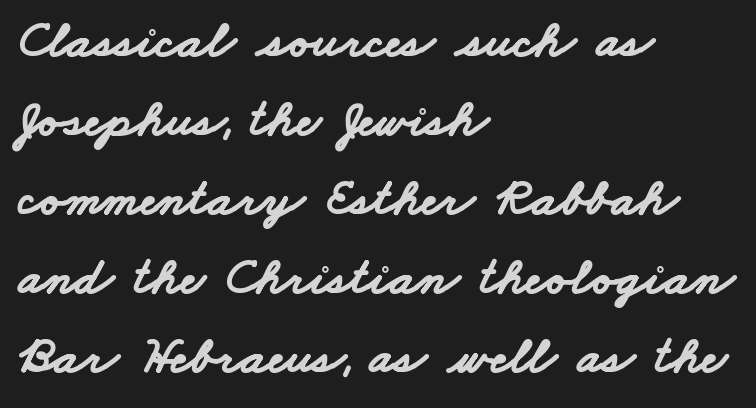
The image shows 53 px bold, wide sans-serif type; set left-aligned, normal line spacing (1.49x), normal letter spacing, not underlined; low stroke contrast and a small x-height.
